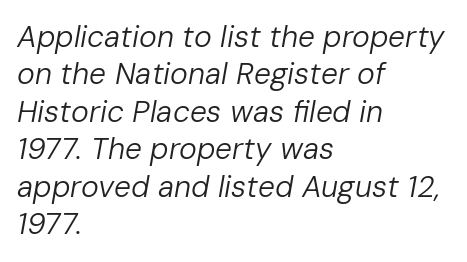
Q: Is the text bold? A: No.
Q: Is the text italic (slanted)? A: Yes, it leans right by about 10 degrees.
Q: Is the text underlined? A: No.
Q: How is the paragraph aligned? A: Left-aligned.
Q: Is the spacing between letters normal or unusually wide? A: Normal.
Q: Is the spacing between lines tight, normal or loose? A: Normal.
Q: Width (condensed, normal, or wide)? A: Normal.
Q: Stroke contrast? A: Low.
Q: x-height? A: Medium.
Q: Monospaced? A: No.
